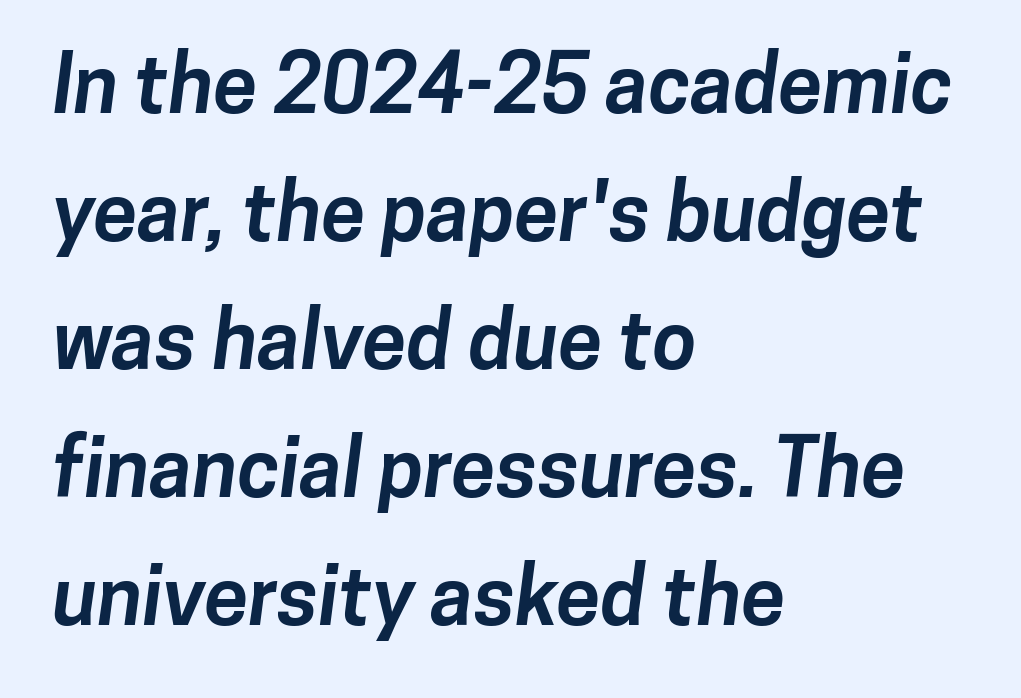
Q: Is the text bold? A: Yes.
Q: Is the typeface a serif or a sans-serif typeface? A: Sans-serif.
Q: Is the text underlined? A: No.
Q: How is the paragraph aligned? A: Left-aligned.
Q: Is the spacing between letters normal or unusually wide? A: Normal.
Q: Is the spacing between lines tight, normal or loose? A: Normal.
Q: Width (condensed, normal, or wide)? A: Normal.
Q: Stroke contrast? A: Low.
Q: x-height? A: Medium.
Q: Monospaced? A: No.
